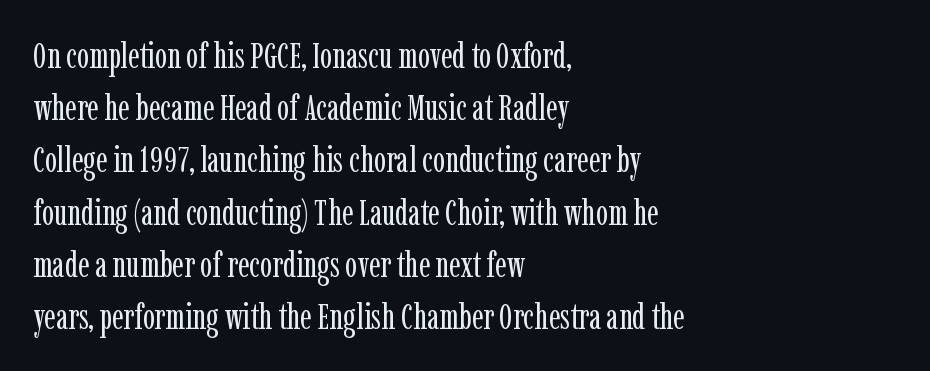
{"serif": "yes", "italic": "no", "bold": "no", "weight": "regular", "width": "condensed", "stroke_contrast": "low", "x_height": "medium", "monospaced": "no", "underline": "no", "align": "left", "line_spacing": "normal", "line_spacing_ratio": 1.45, "letter_spacing": "normal", "letter_spacing_em": 0.0, "glyph_px": 36}
